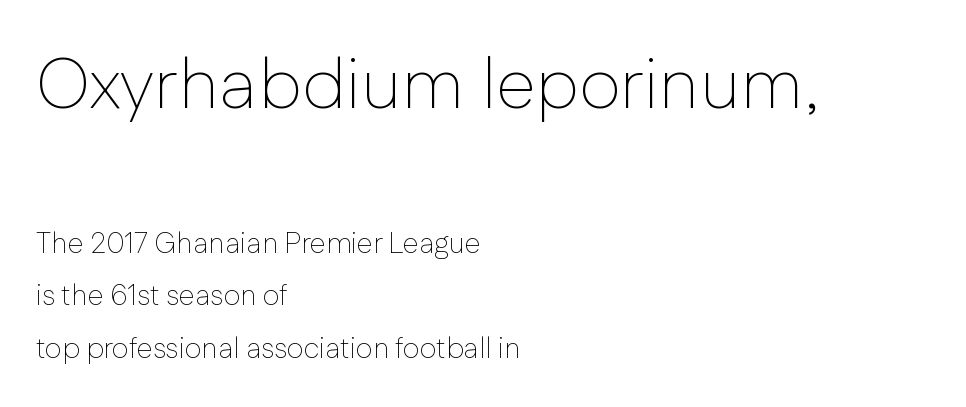
This rendering features lettering with no underline. The font's upright variant was chosen for this text. Each letter keeps its own natural width here, so spacing adapts to shape. The rag falls on the right side of this text block.
